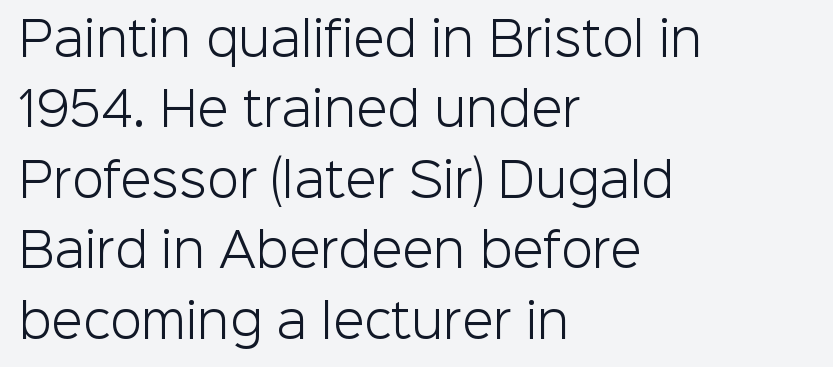
Q: Is the text bold? A: No.
Q: Is the text italic (slanted)? A: No, it is upright.
Q: Is the typeface a serif or a sans-serif typeface? A: Sans-serif.
Q: Is the text underlined? A: No.
Q: How is the paragraph aligned? A: Left-aligned.
Q: Is the spacing between letters normal or unusually wide? A: Normal.
Q: Is the spacing between lines tight, normal or loose? A: Normal.
Q: Width (condensed, normal, or wide)? A: Normal.
Q: Stroke contrast? A: Low.
Q: x-height? A: Medium.
Q: Monospaced? A: No.
